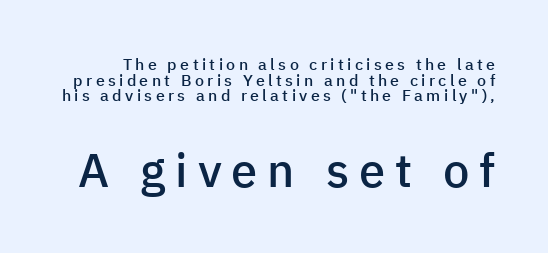
The image shows 47 px semibold sans-serif type, upright; set tight line spacing (0.98x), unusually wide letter spacing (+0.21 em), not underlined; the second (bottom) block is 2.94x larger; low stroke contrast and a medium x-height.
